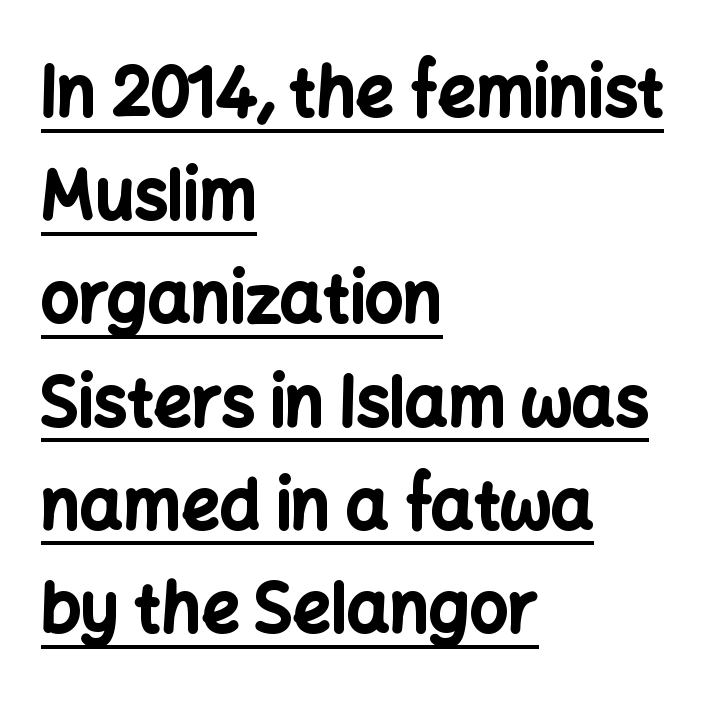
The image shows 67 px bold sans-serif type, upright; set left-aligned, normal line spacing (1.54x), normal letter spacing, underlined; low stroke contrast and a medium x-height.
